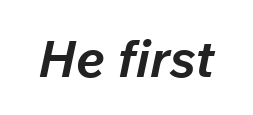
{"italic": "yes", "lean": "right", "slant_degrees": 12, "bold": "yes", "weight": "bold", "width": "normal", "stroke_contrast": "low", "x_height": "medium", "monospaced": "no", "underline": "no", "letter_spacing": "normal", "letter_spacing_em": 0.0, "glyph_px": 51}
